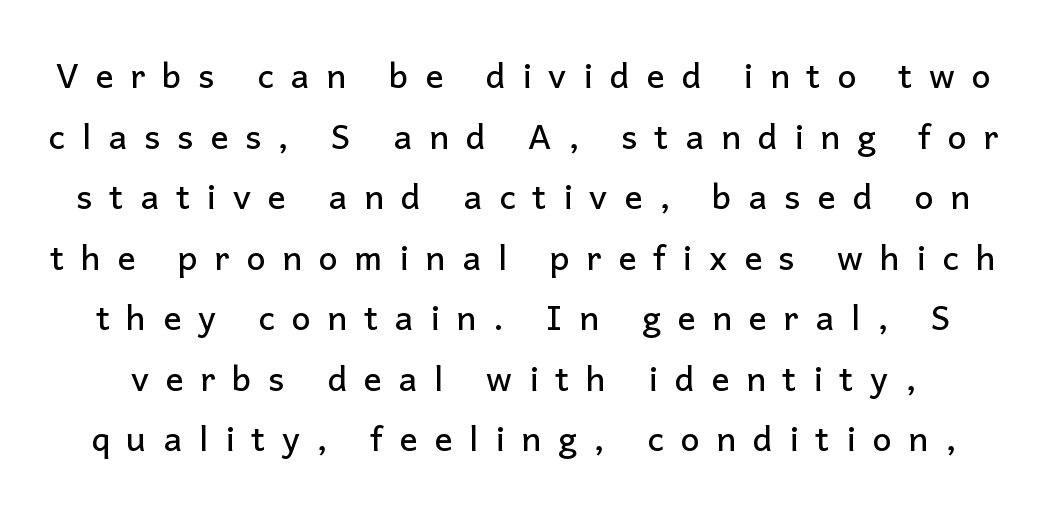
The image shows 34 px sans-serif type, upright; set line spacing 1.78x, unusually wide letter spacing (+0.49 em), not underlined; low stroke contrast and a medium x-height.
